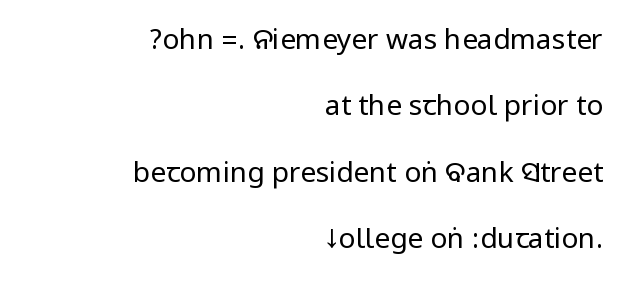
Underline: absent. The leading is generous, giving the passage an open texture. Unlike a traditional serif, this face leaves its strokes unadorned. This is the regular roman posture of the typeface. The weight tops out at a normal text grade.
